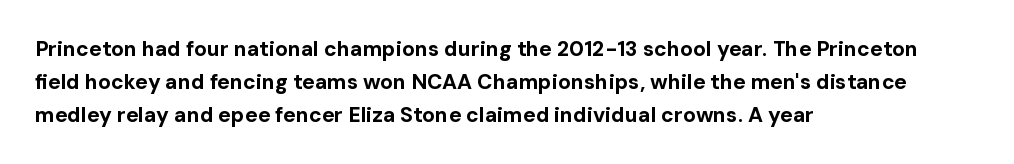
{"italic": "no", "bold": "yes", "underline": "no", "align": "left", "line_spacing": "normal", "line_spacing_ratio": 1.57, "letter_spacing": "normal", "letter_spacing_em": 0.0, "glyph_px": 21}
